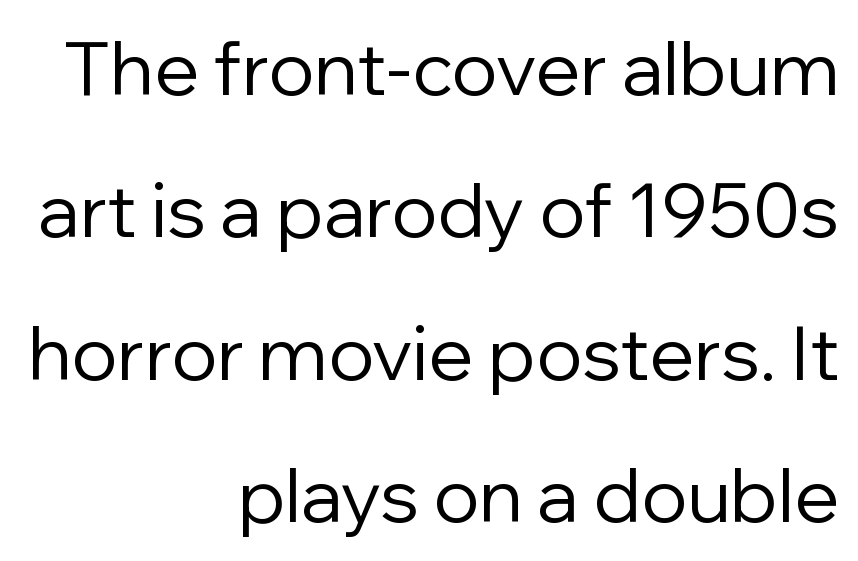
The image shows 75 px regular-weight sans-serif type, upright; set right-aligned, loose line spacing (1.9x), normal letter spacing, not underlined; low stroke contrast and a medium x-height.
